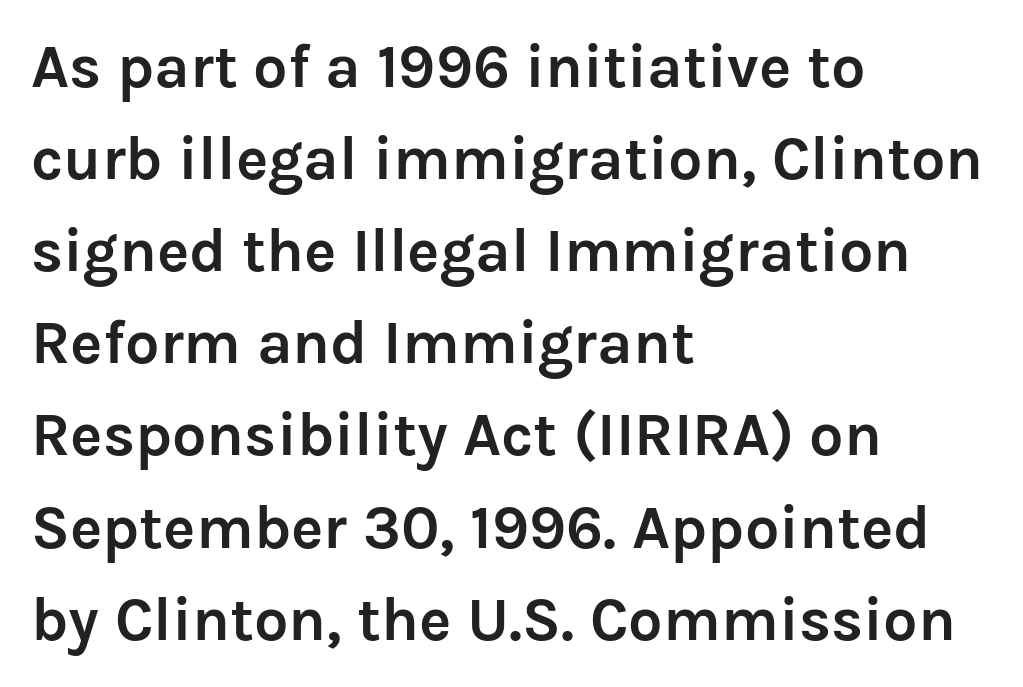
Q: Is the text bold? A: Yes.
Q: Is the text italic (slanted)? A: No, it is upright.
Q: Is the typeface a serif or a sans-serif typeface? A: Sans-serif.
Q: Is the text underlined? A: No.
Q: How is the paragraph aligned? A: Left-aligned.
Q: Is the spacing between letters normal or unusually wide? A: Normal.
Q: Is the spacing between lines tight, normal or loose? A: Normal.
Q: Width (condensed, normal, or wide)? A: Normal.
Q: Stroke contrast? A: Low.
Q: x-height? A: Medium.
Q: Monospaced? A: No.
